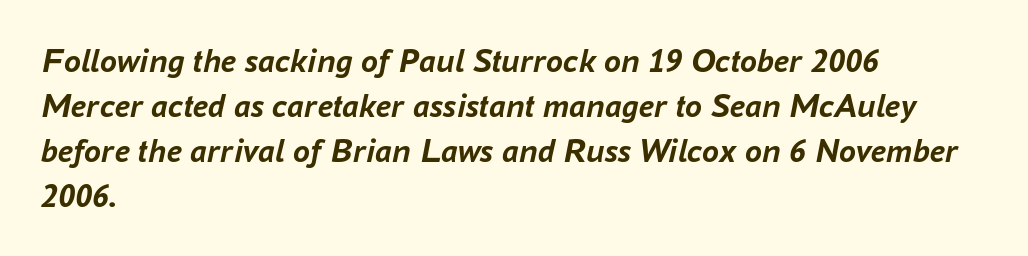
Q: Is the text bold? A: Yes.
Q: Is the text italic (slanted)? A: Yes, it leans right by about 16 degrees.
Q: Is the text underlined? A: No.
Q: How is the paragraph aligned? A: Left-aligned.
Q: Is the spacing between letters normal or unusually wide? A: Normal.
Q: Is the spacing between lines tight, normal or loose? A: Normal.
Q: Width (condensed, normal, or wide)? A: Normal.
Q: Stroke contrast? A: Low.
Q: x-height? A: Medium.
Q: Monospaced? A: No.
